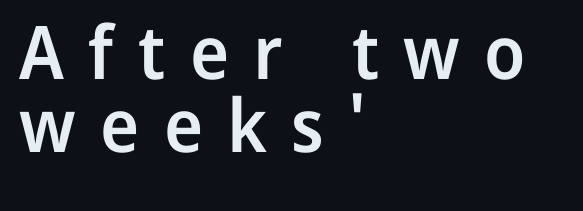
The image shows 74 px semibold sans-serif type, upright; set left-aligned, tight line spacing (0.98x), unusually wide letter spacing (+0.33 em), not underlined; low stroke contrast and a medium x-height.
